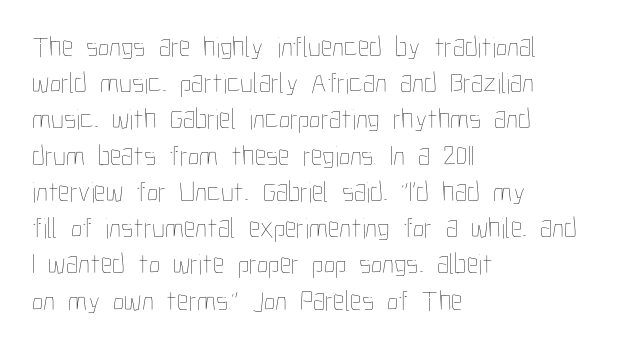
{"italic": "no", "bold": "no", "weight": "thin", "width": "condensed", "stroke_contrast": "low", "x_height": "medium", "monospaced": "no", "underline": "no", "align": "left", "line_spacing": "normal", "line_spacing_ratio": 1.25, "letter_spacing": "normal", "letter_spacing_em": 0.0, "glyph_px": 29}
